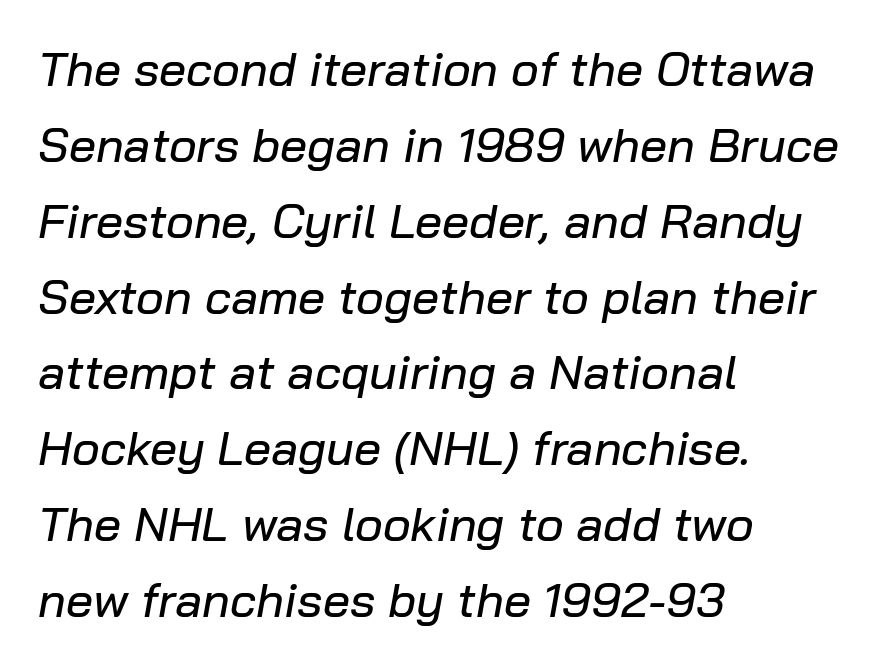
The letters advance in unequal steps, a hallmark of proportional type. There is no visible air inserted between adjacent glyphs. The rag falls on the right side of this text block. An italicized treatment has been applied to the whole sample.
